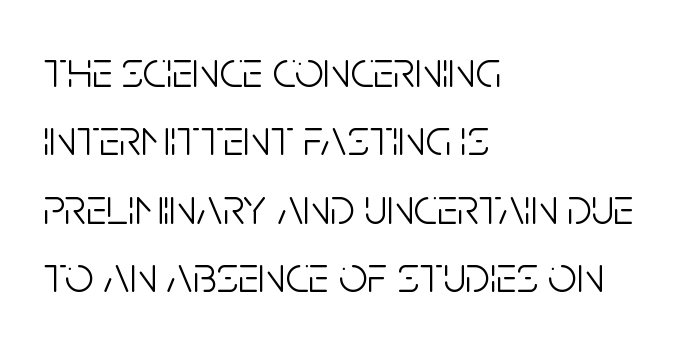
Note the varied advance widths — an 'i' is clearly narrower than an 'm'. Vertical strokes here are truly vertical. Where is the straight margin? On the left. Horizontal bands of white between lines are of average thickness.
